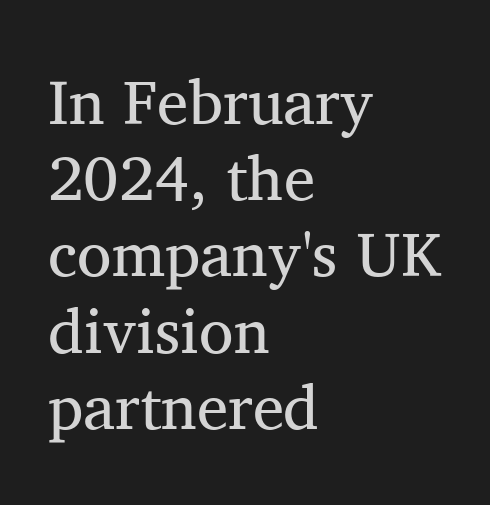
Q: Is the text bold? A: No.
Q: Is the text italic (slanted)? A: No, it is upright.
Q: Is the typeface a serif or a sans-serif typeface? A: Serif.
Q: Is the text underlined? A: No.
Q: How is the paragraph aligned? A: Left-aligned.
Q: Is the spacing between letters normal or unusually wide? A: Normal.
Q: Width (condensed, normal, or wide)? A: Normal.
Q: Stroke contrast? A: Medium.
Q: x-height? A: Medium.
Q: Monospaced? A: No.
